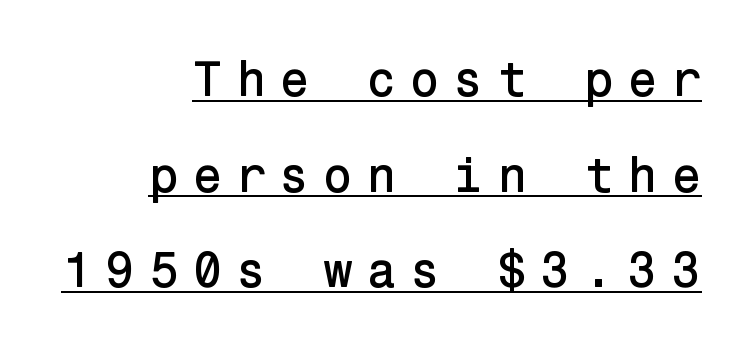
In designer terms, the underline attribute is active on this setting. It's the straight-up-and-down kind of type. One glance says open: line gaps are wider than usual. Here the glyphs are tracked loosely, breaking word shapes into spaced letters. Short and long lines alike share a common ending point at right.
